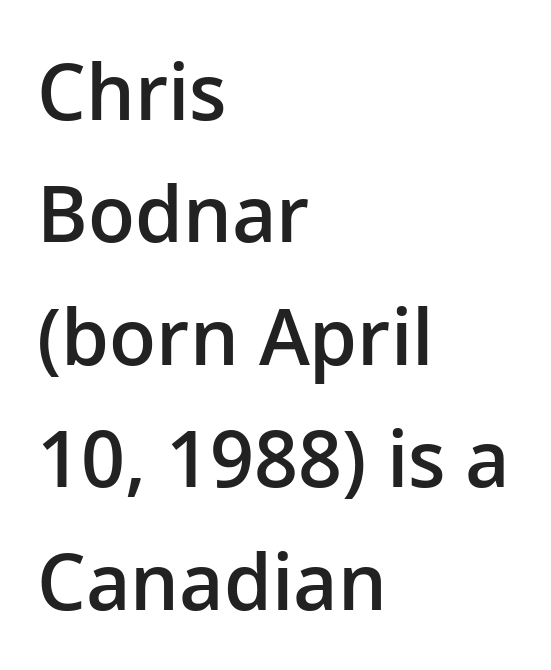
On the weight axis this lands at semibold, roughly 600. Classification — sans serif. Here the designer chose a conventional face with non-uniform glyph widths. Whoever set this chose a conventional vertical rhythm. The compositor pushed each line to the left boundary. The axis of the letterforms is exactly vertical.
